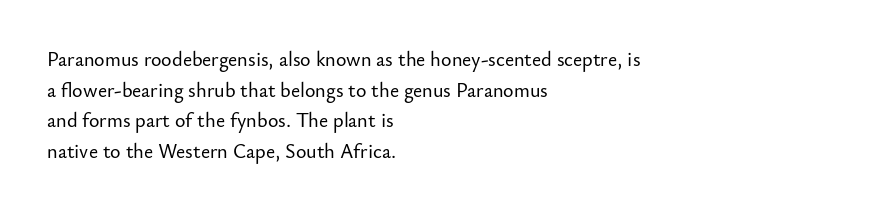
{"italic": "no", "underline": "no", "align": "left", "line_spacing": "normal", "line_spacing_ratio": 1.53, "letter_spacing": "normal", "letter_spacing_em": 0.0, "glyph_px": 20}
